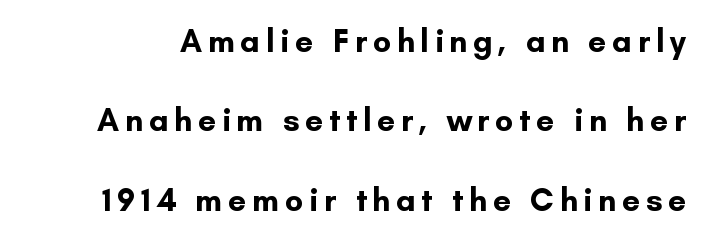
{"serif": "no", "italic": "no", "bold": "yes", "weight": "bold", "width": "normal", "stroke_contrast": "low", "x_height": "small", "monospaced": "no", "underline": "no", "line_spacing": "loose", "line_spacing_ratio": 2.48, "glyph_px": 32}
